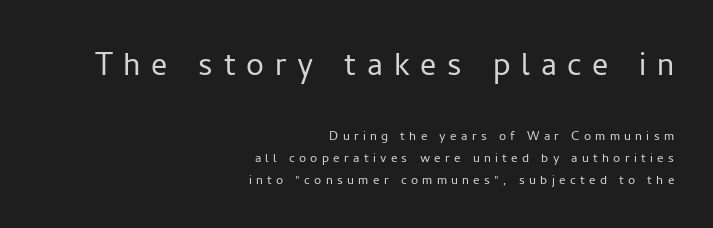
Q: Is the text bold? A: No.
Q: Is the text italic (slanted)? A: No, it is upright.
Q: Is the typeface a serif or a sans-serif typeface? A: Sans-serif.
Q: Is the text underlined? A: No.
Q: How is the paragraph aligned? A: Right-aligned.
Q: Is the spacing between letters normal or unusually wide? A: Unusually wide.
Q: Is the spacing between lines tight, normal or loose? A: Normal.
Q: Which block of text is set in a larger size, the first (top) or the second (bottom)? A: The first (top) one.
Q: Width (condensed, normal, or wide)? A: Normal.
Q: Stroke contrast? A: Low.
Q: x-height? A: Medium.
Q: Monospaced? A: No.
